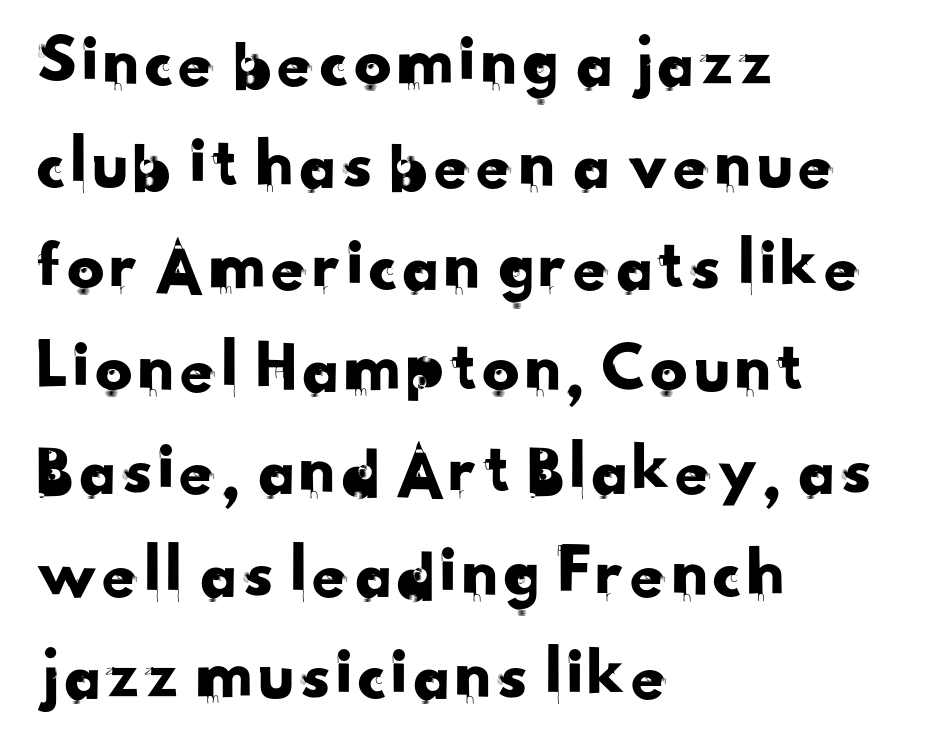
{"serif": "no", "width": "normal", "stroke_contrast": "low", "x_height": "small", "monospaced": "no", "underline": "no", "align": "left", "line_spacing": "normal", "line_spacing_ratio": 1.38, "letter_spacing": "normal", "letter_spacing_em": 0.0, "glyph_px": 74}
